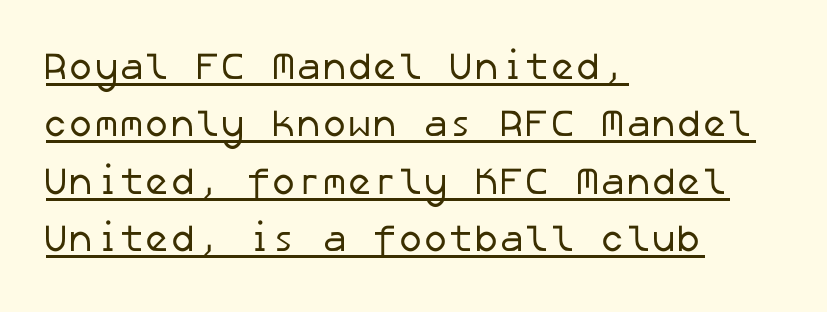
{"serif": "no", "bold": "no", "weight": "regular", "width": "normal", "stroke_contrast": "low", "x_height": "medium", "underline": "yes", "align": "left", "line_spacing": "normal", "line_spacing_ratio": 1.51, "letter_spacing": "normal", "letter_spacing_em": 0.0, "glyph_px": 38}
